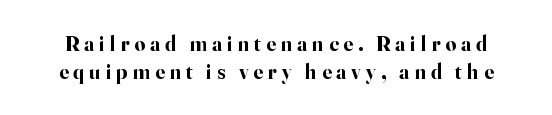
Q: Is the text bold? A: Yes.
Q: Is the text italic (slanted)? A: No, it is upright.
Q: Is the text underlined? A: No.
Q: Is the spacing between letters normal or unusually wide? A: Unusually wide.
Q: Is the spacing between lines tight, normal or loose? A: Normal.
